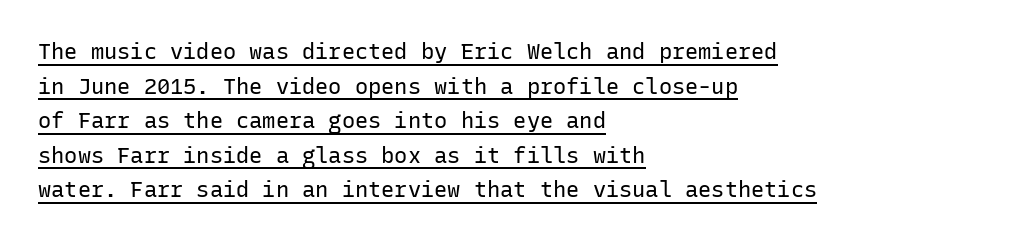
Q: Is the text bold? A: No.
Q: Is the text italic (slanted)? A: No, it is upright.
Q: Is the text underlined? A: Yes.
Q: How is the paragraph aligned? A: Left-aligned.
Q: Is the spacing between letters normal or unusually wide? A: Normal.
Q: Is the spacing between lines tight, normal or loose? A: Normal.
